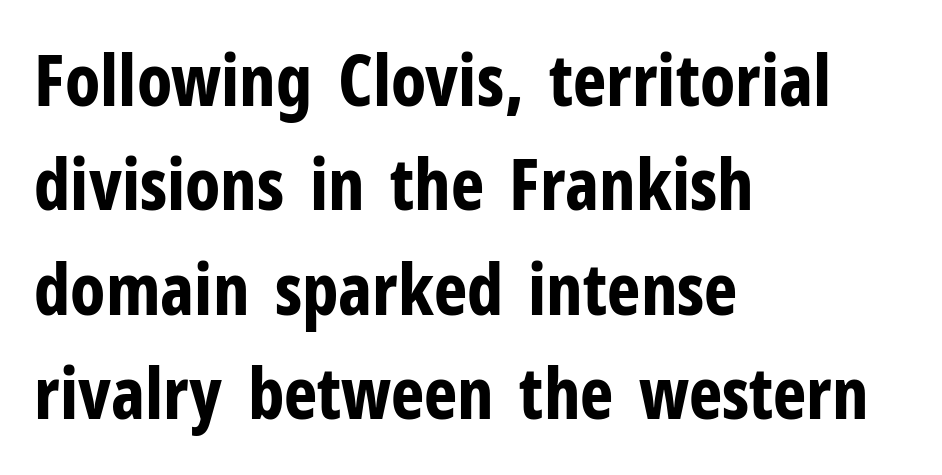
The image shows 71 px bold, condensed sans-serif type, upright; set left-aligned, normal line spacing (1.47x), normal letter spacing, not underlined; low stroke contrast and a medium x-height.
